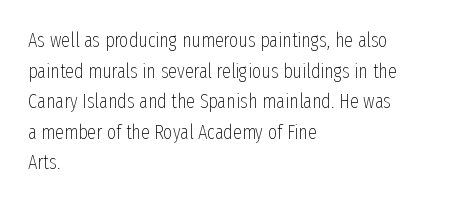
The image shows 20 px text type, upright; set left-aligned, normal line spacing (1.53x), normal letter spacing, not underlined.
